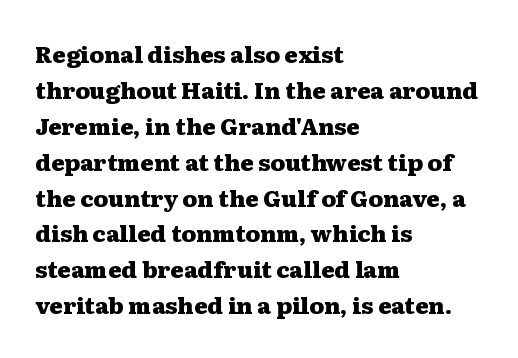
The image shows 23 px bold type, upright; set left-aligned, normal line spacing (1.56x), normal letter spacing, not underlined.
